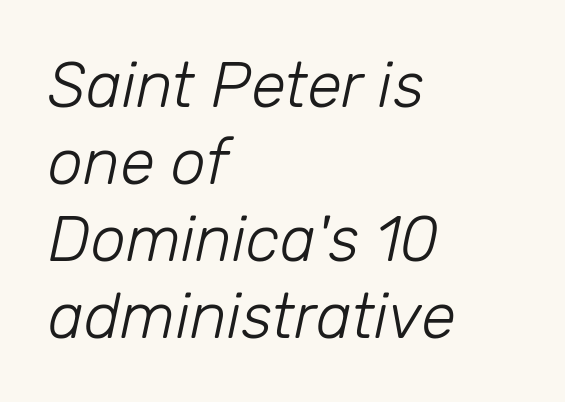
The image shows 63 px light type, italic (leaning right); set left-aligned, line spacing 1.22x, normal letter spacing, not underlined; low stroke contrast and a medium x-height.
